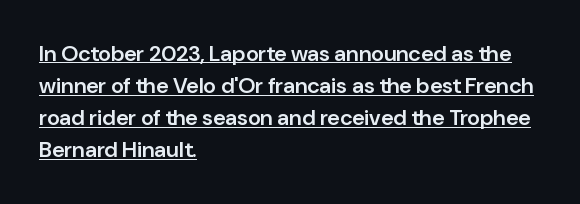
{"italic": "no", "bold": "semi", "underline": "yes", "align": "left", "line_spacing": "normal", "line_spacing_ratio": 1.46, "letter_spacing": "normal", "letter_spacing_em": 0.0, "glyph_px": 22}
